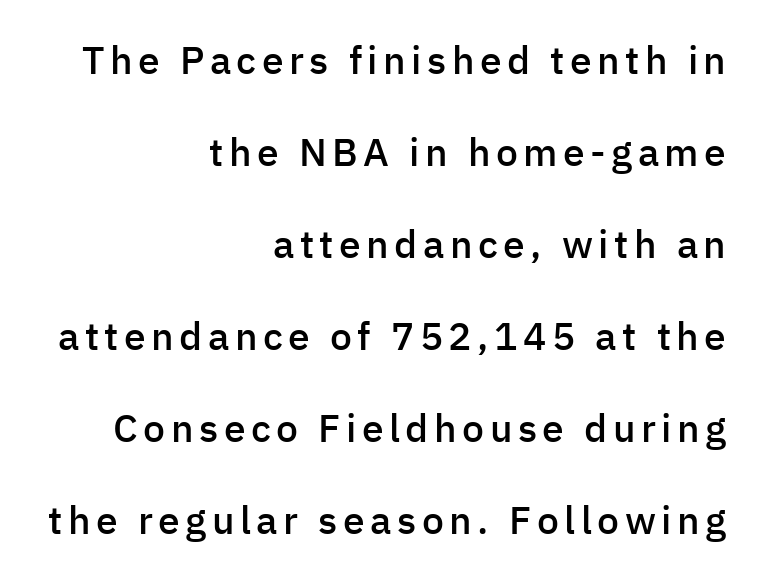
Q: Is the text bold? A: Semi-bold.
Q: Is the text italic (slanted)? A: No, it is upright.
Q: Is the typeface a serif or a sans-serif typeface? A: Sans-serif.
Q: Is the text underlined? A: No.
Q: How is the paragraph aligned? A: Right-aligned.
Q: Is the spacing between lines tight, normal or loose? A: Loose.
Q: Width (condensed, normal, or wide)? A: Normal.
Q: Stroke contrast? A: Low.
Q: x-height? A: Medium.
Q: Monospaced? A: No.
